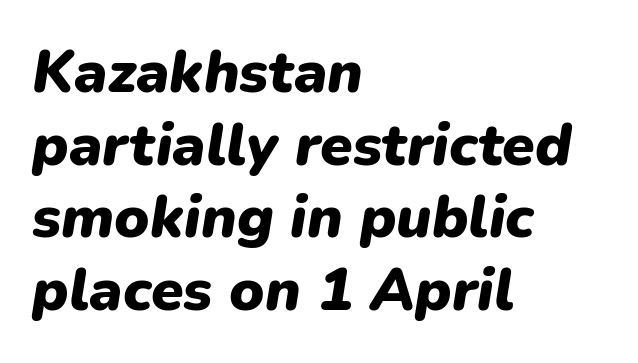
Q: Is the text bold? A: Yes.
Q: Is the text italic (slanted)? A: Yes, it leans right by about 9 degrees.
Q: Is the text underlined? A: No.
Q: How is the paragraph aligned? A: Left-aligned.
Q: Is the spacing between letters normal or unusually wide? A: Normal.
Q: Width (condensed, normal, or wide)? A: Normal.
Q: Stroke contrast? A: Low.
Q: x-height? A: Medium.
Q: Monospaced? A: No.
